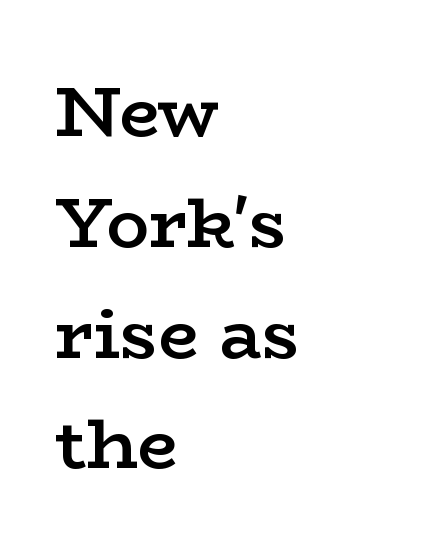
{"serif": "yes", "italic": "no", "bold": "semi", "weight": "semibold", "width": "wide", "stroke_contrast": "low", "x_height": "medium", "monospaced": "no", "underline": "no", "align": "left", "line_spacing": "normal", "line_spacing_ratio": 1.56, "letter_spacing": "normal", "letter_spacing_em": 0.0, "glyph_px": 71}
